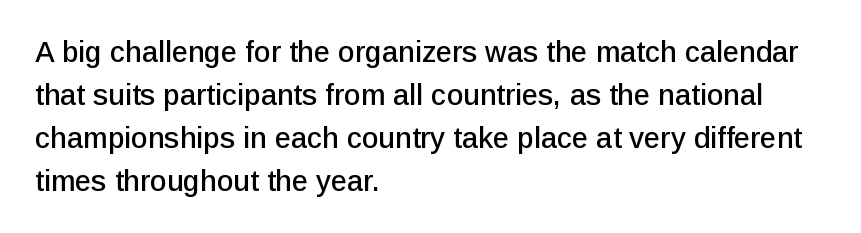
Nope, no serifs anywhere on these letters. If you drew a ruler down the left edge, every line would touch it. This is roman type, the default non-slanted kind. Plain, unruled lines of type.
